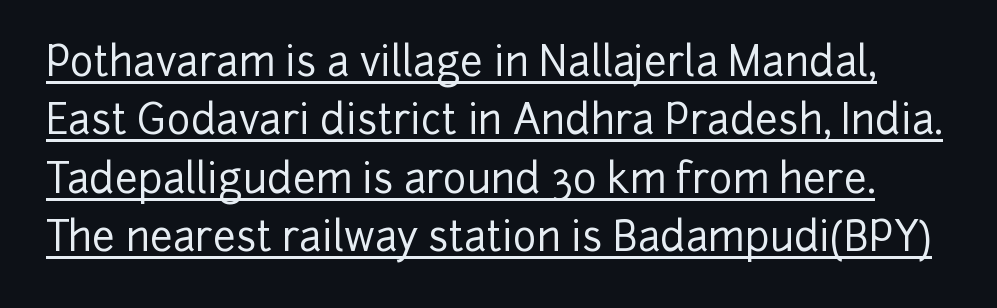
The image shows 40 px sans-serif type, upright; set normal line spacing (1.46x), normal letter spacing, underlined; low stroke contrast and a medium x-height.
